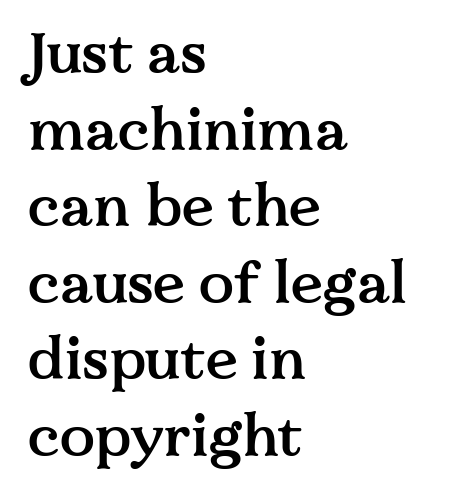
The image shows 58 px semibold serif type, upright; set left-aligned, normal line spacing (1.32x), normal letter spacing, not underlined; medium stroke contrast and a medium x-height.
